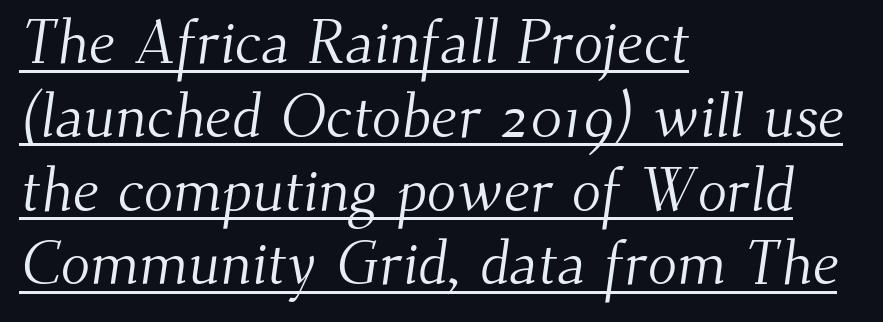
Proportional: the letters do not fall into vertical columns. Honestly, the letter spacing is just normal — you wouldn't notice it. Heaviness? Minimal to ordinary, like unemphasized prose. Has an underline been added? It has. The characters display serif detailing at their extremities.
